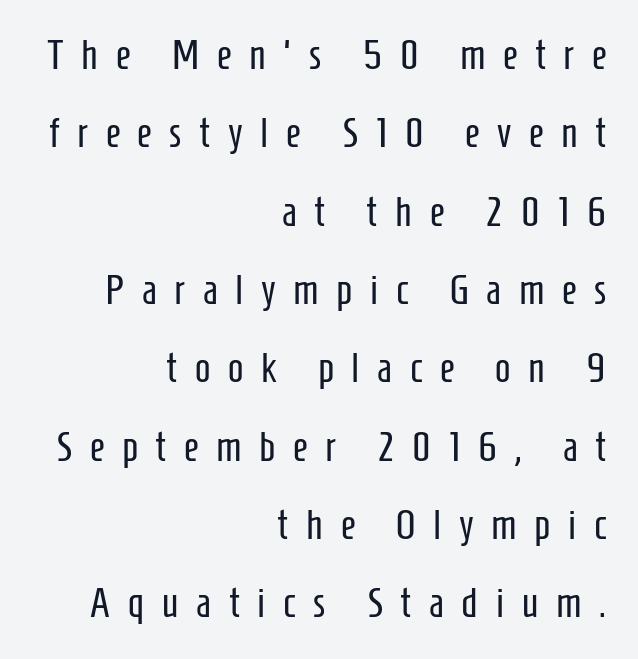
{"serif": "no", "italic": "no", "bold": "no", "weight": "regular", "width": "condensed", "stroke_contrast": "low", "x_height": "medium", "monospaced": "no", "underline": "no", "align": "right", "line_spacing": "loose", "line_spacing_ratio": 1.91, "letter_spacing": "wide", "letter_spacing_em": 0.43, "glyph_px": 41}
